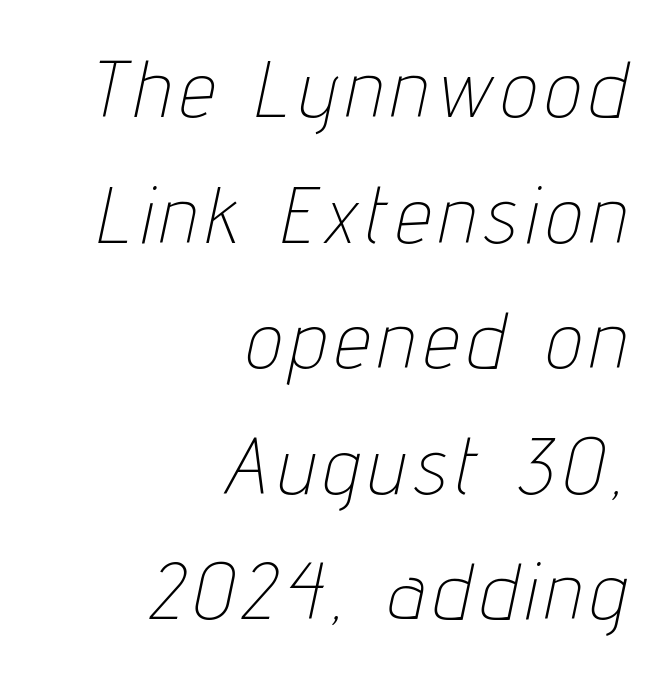
Each stroke keeps to a modest, everyday thickness or less. Characters are canted at an angle relative to the baseline's perpendicular. The space beneath each line is pristine and unruled. Where is the straight margin? On the right. One glance says typical: line gaps are just what's usual.
